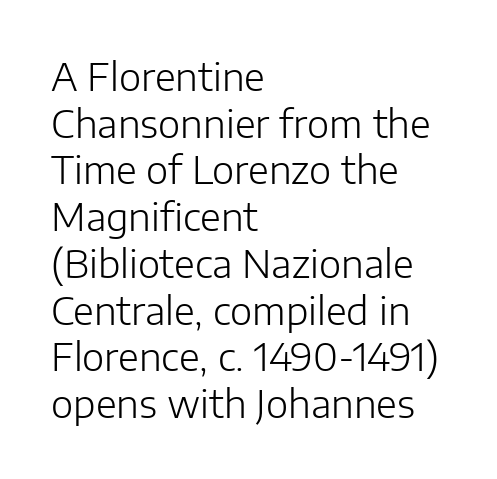
{"serif": "no", "italic": "no", "bold": "no", "weight": "light", "width": "normal", "stroke_contrast": "low", "x_height": "medium", "monospaced": "no", "underline": "no", "align": "left", "line_spacing_ratio": 1.23, "letter_spacing": "normal", "letter_spacing_em": 0.0, "glyph_px": 38}
